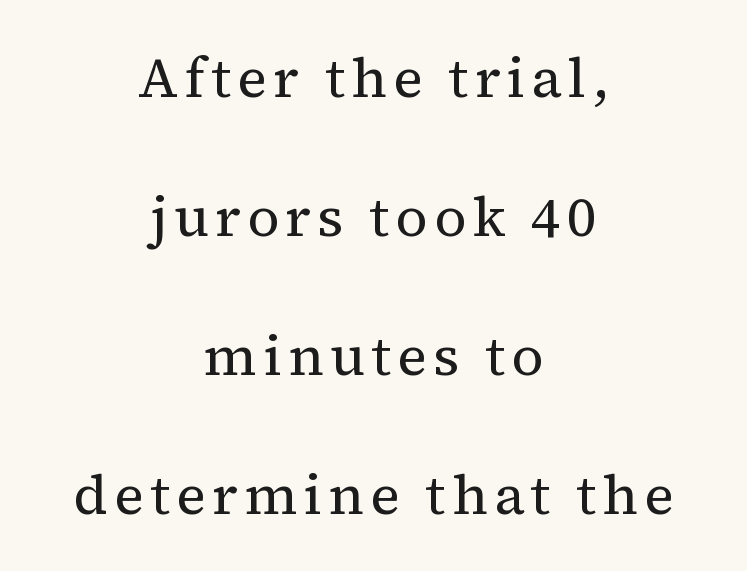
Q: Is the text bold? A: No.
Q: Is the text italic (slanted)? A: No, it is upright.
Q: Is the typeface a serif or a sans-serif typeface? A: Serif.
Q: Is the text underlined? A: No.
Q: How is the paragraph aligned? A: Centered.
Q: Is the spacing between lines tight, normal or loose? A: Loose.
Q: Width (condensed, normal, or wide)? A: Normal.
Q: Stroke contrast? A: Medium.
Q: x-height? A: Medium.
Q: Monospaced? A: No.
